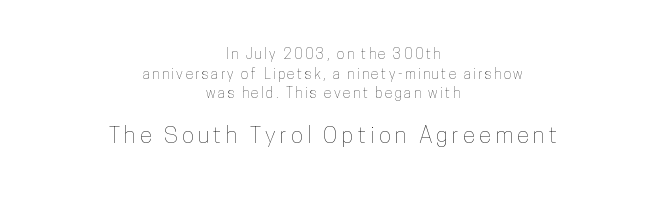
{"italic": "no", "underline": "no", "align": "center", "line_spacing": "normal", "line_spacing_ratio": 1.4, "larger_block": "second", "size_ratio": 1.64, "glyph_px": 23}
